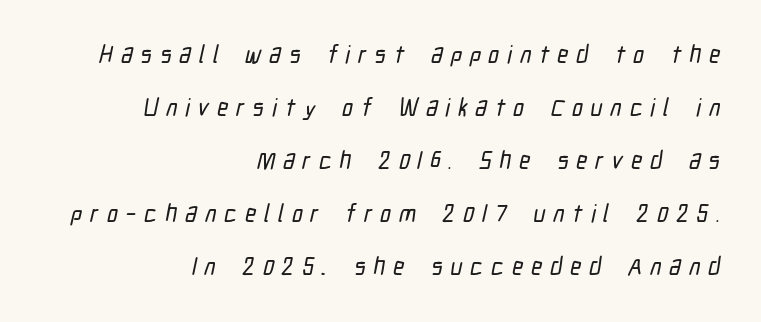
The image shows 24 px text type; set right-aligned, loose line spacing (2.21x), unusually wide letter spacing (+0.33 em), not underlined.
